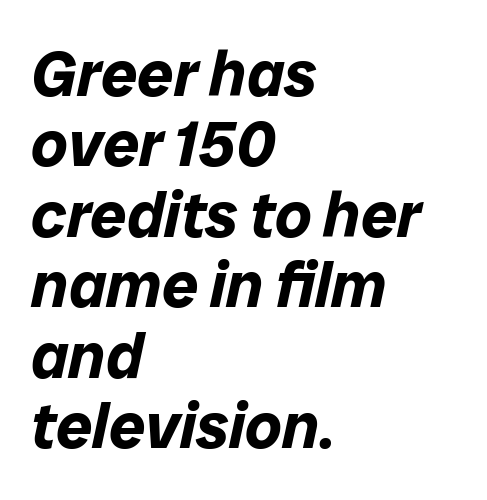
{"italic": "yes", "lean": "right", "slant_degrees": 12, "bold": "yes", "weight": "bold", "width": "normal", "stroke_contrast": "low", "x_height": "medium", "monospaced": "no", "underline": "no", "align": "left", "line_spacing": "tight", "line_spacing_ratio": 1.1, "letter_spacing": "normal", "letter_spacing_em": 0.0, "glyph_px": 64}
